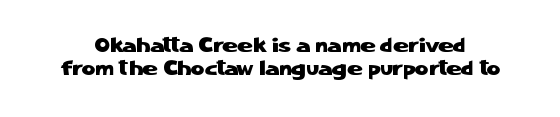
Honestly, the letter spacing is just normal — you wouldn't notice it. Leading: reduced. The baseline area is clear. In terms of posture, this sample is upright.
